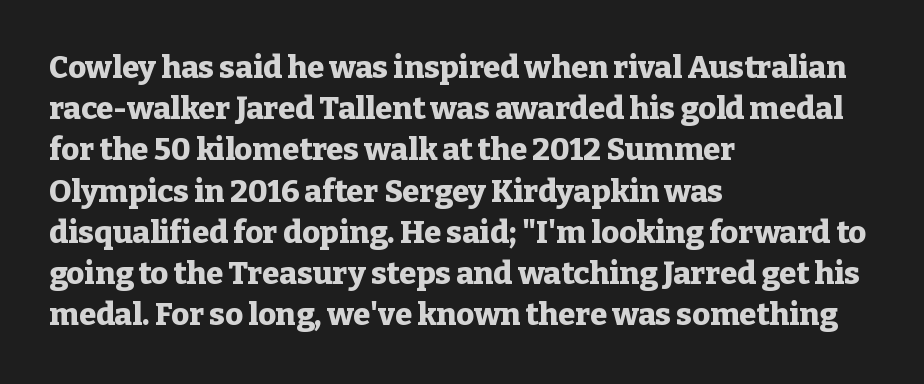
The image shows 31 px heavy serif type, upright; set left-aligned, normal line spacing (1.33x), normal letter spacing, not underlined; low stroke contrast and a medium x-height.
